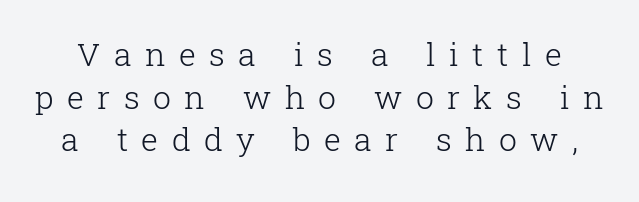
The image shows 32 px light serif type, upright; set normal line spacing (1.33x), unusually wide letter spacing (+0.42 em), not underlined; low stroke contrast and a medium x-height.
